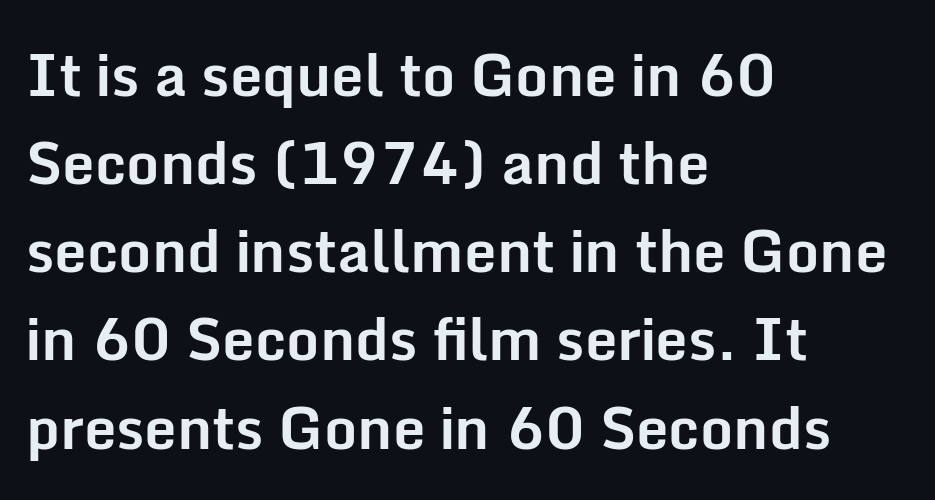
A normal amount of white space separates one row of letters from the next. Varying glyph widths throughout — classic text-font behaviour. This rendering leaves character spacing at its baseline value. The compositor pushed each line to the left boundary. Do the letters lean? They stand straight. Serif or sans? Sans — the stroke terminals are bare.
